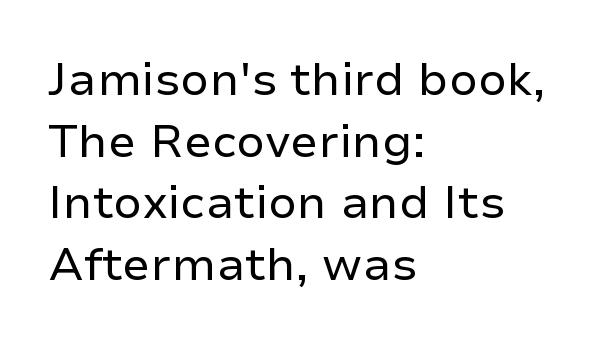
Note the varied advance widths — an 'i' is clearly narrower than an 'm'. The letterforms sit shoulder to shoulder at normal distance. Anything drawn beneath the words? Only blank space. The ragged edge is on the right, which tells us the setting is flush left. The lettering stays uniformly vertical, giving the passage a roman look. Normally led — the rows are evenly, conventionally spaced.
